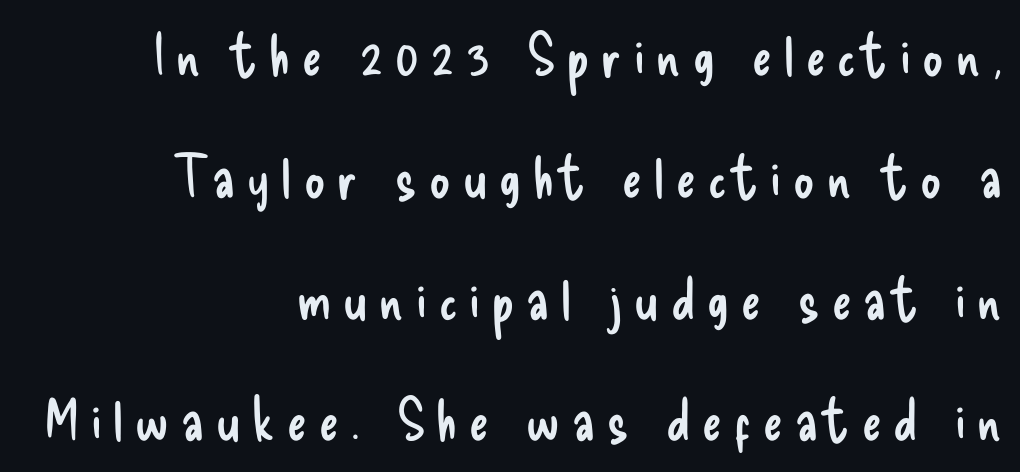
{"serif": "no", "italic": "no", "bold": "no", "weight": "regular", "width": "condensed", "stroke_contrast": "low", "x_height": "small", "monospaced": "no", "underline": "no", "align": "right", "line_spacing": "loose", "line_spacing_ratio": 2.1, "letter_spacing": "wide", "letter_spacing_em": 0.21, "glyph_px": 58}
